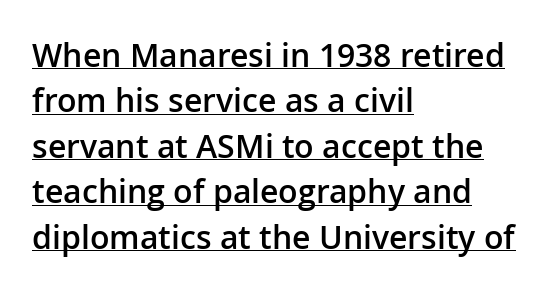
Caption: semibold face, moderately heavy strokes. A classic flush-left, rag-right setting is used for this passage. The axis of the letterforms is exactly vertical. These lines sit exactly where default settings would place them. Regarding serifs, this sample does without them.
